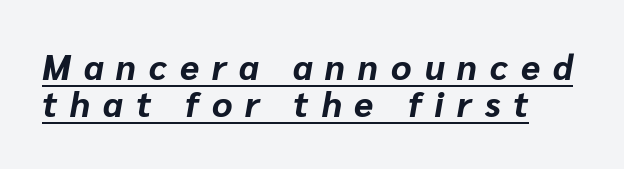
{"italic": "yes", "lean": "right", "slant_degrees": 10, "bold": "yes", "weight": "bold", "width": "normal", "stroke_contrast": "low", "x_height": "medium", "monospaced": "no", "underline": "yes", "line_spacing": "tight", "line_spacing_ratio": 1.06, "letter_spacing": "wide", "letter_spacing_em": 0.37, "glyph_px": 35}
